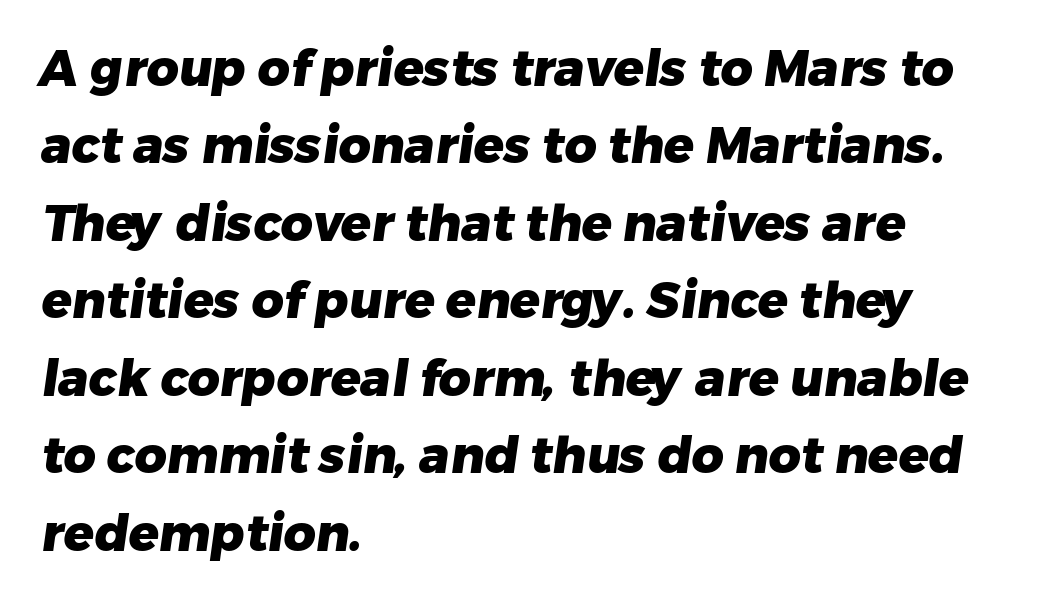
Type without underlining. In terms of leading, this rendering sits right in the middle. Tracking here is standard; glyphs follow each other at the usual distance. No feet cap the strokes, marking this as sans-serif type.
